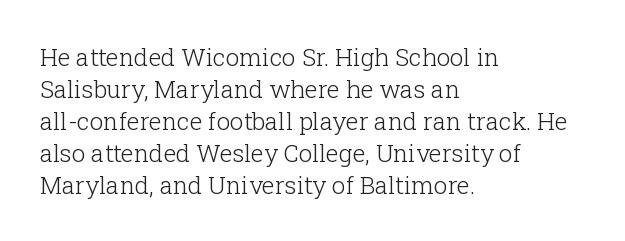
Q: Is the text bold? A: No.
Q: Is the text italic (slanted)? A: No, it is upright.
Q: Is the text underlined? A: No.
Q: How is the paragraph aligned? A: Left-aligned.
Q: Is the spacing between letters normal or unusually wide? A: Normal.
Q: Is the spacing between lines tight, normal or loose? A: Normal.
